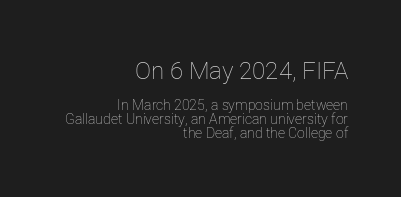
Q: Is the text bold? A: No.
Q: Is the text italic (slanted)? A: No, it is upright.
Q: Is the text underlined? A: No.
Q: How is the paragraph aligned? A: Right-aligned.
Q: Is the spacing between letters normal or unusually wide? A: Normal.
Q: Is the spacing between lines tight, normal or loose? A: Tight.
Q: Which block of text is set in a larger size, the first (top) or the second (bottom)? A: The first (top) one.
